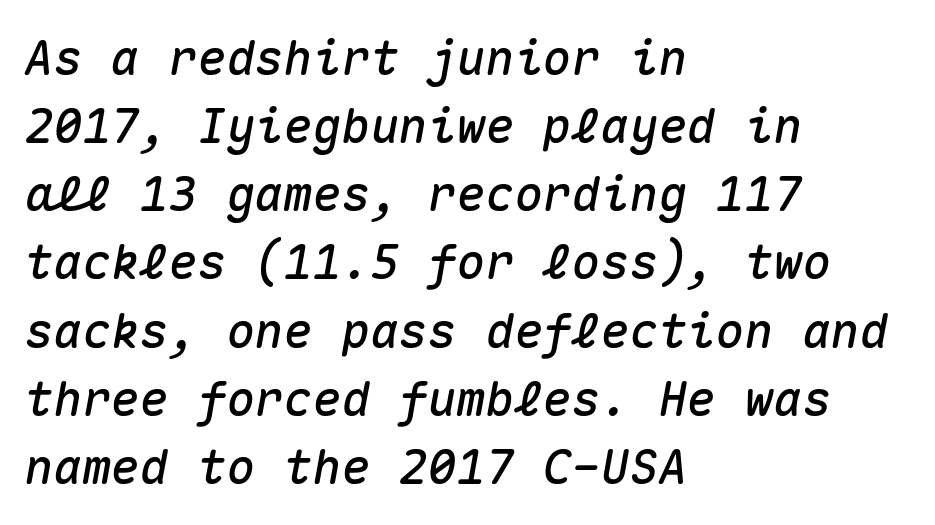
{"italic": "yes", "lean": "right", "slant_degrees": 10, "width": "normal", "stroke_contrast": "medium", "x_height": "medium", "monospaced": "yes", "underline": "no", "align": "left", "line_spacing": "normal", "line_spacing_ratio": 1.42, "letter_spacing": "normal", "letter_spacing_em": 0.0, "glyph_px": 48}
